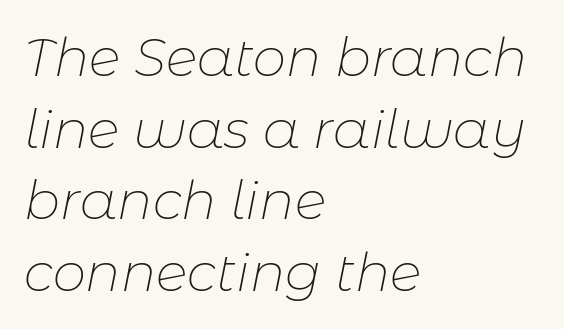
The image shows 53 px thin type, italic (leaning right); set left-aligned, normal line spacing (1.35x), normal letter spacing, not underlined; low stroke contrast and a medium x-height.
